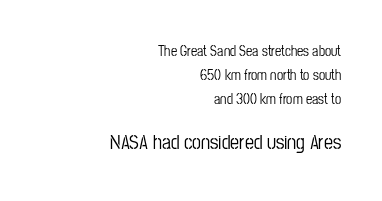
The image shows 20 px text type, upright; set right-aligned, normal line spacing (1.7x), normal letter spacing, not underlined; the second (bottom) block is 1.43x larger.
